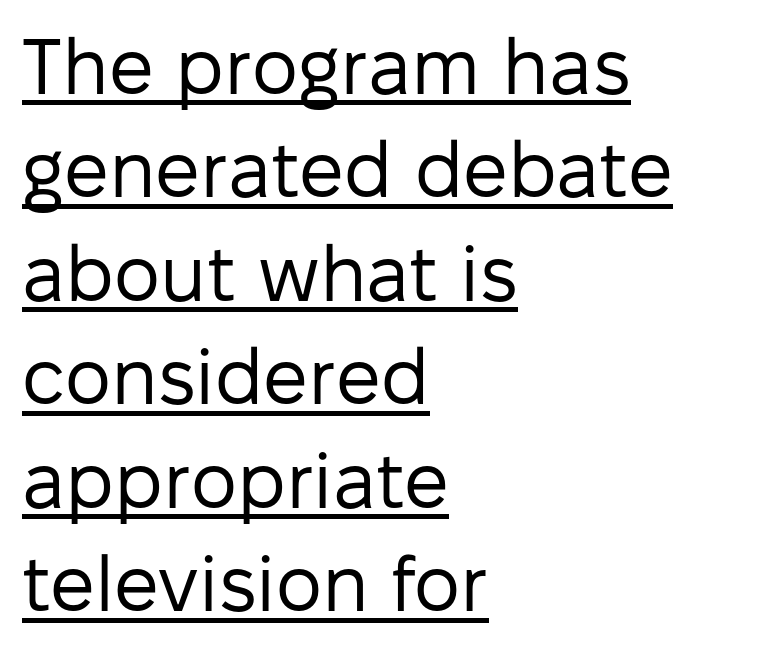
{"serif": "no", "italic": "no", "bold": "no", "weight": "regular", "width": "normal", "stroke_contrast": "low", "x_height": "medium", "monospaced": "no", "underline": "yes", "align": "left", "line_spacing": "normal", "line_spacing_ratio": 1.31, "letter_spacing": "normal", "letter_spacing_em": 0.0, "glyph_px": 79}
